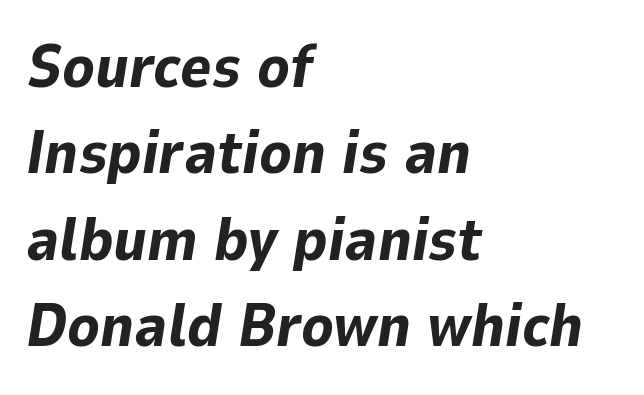
Q: Is the text bold? A: Yes.
Q: Is the text italic (slanted)? A: Yes, it leans right by about 9 degrees.
Q: Is the text underlined? A: No.
Q: How is the paragraph aligned? A: Left-aligned.
Q: Is the spacing between letters normal or unusually wide? A: Normal.
Q: Is the spacing between lines tight, normal or loose? A: Normal.
Q: Width (condensed, normal, or wide)? A: Normal.
Q: Stroke contrast? A: Low.
Q: x-height? A: Medium.
Q: Monospaced? A: No.
